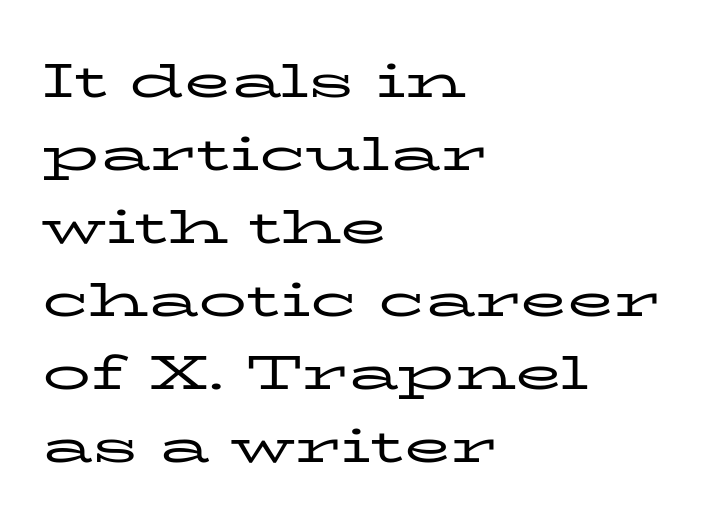
Words appear dense and cohesive because spacing is normal. The typeface has the unassuming heft of standard copy or less. What's the leading like? Ordinary, nothing unusual. Has an underline been added? It has not.
